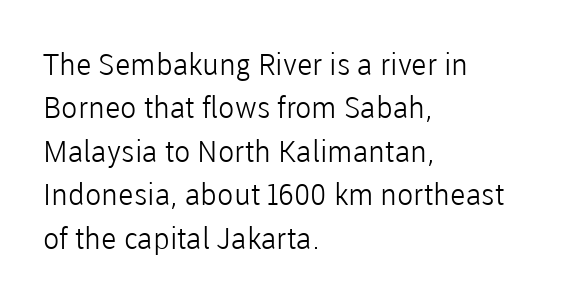
The image shows 30 px light sans-serif type, upright; set left-aligned, normal line spacing (1.45x), normal letter spacing, not underlined; low stroke contrast and a medium x-height.
